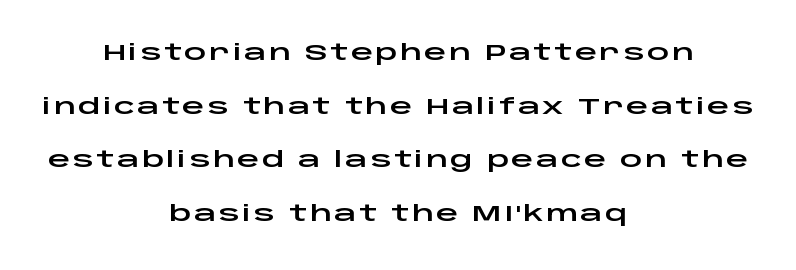
Q: Is the text italic (slanted)? A: No, it is upright.
Q: Is the text underlined? A: No.
Q: How is the paragraph aligned? A: Centered.
Q: Is the spacing between lines tight, normal or loose? A: Loose.
